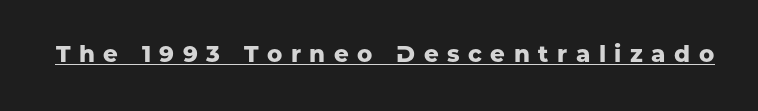
The tracking jumps out immediately: characters are airy and widely separated. Weight check: bold — yes, fully. Posture: upright roman. The passage shown is underscored from start to finish.
